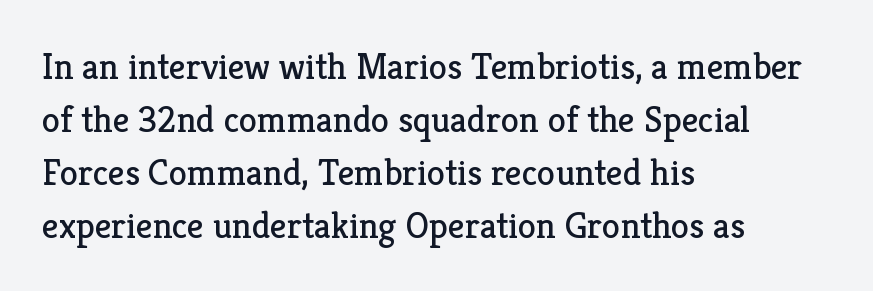
{"serif": "yes", "italic": "no", "bold": "no", "weight": "regular", "width": "normal", "stroke_contrast": "low", "x_height": "medium", "monospaced": "no", "underline": "no", "align": "left", "line_spacing": "normal", "line_spacing_ratio": 1.43, "letter_spacing": "normal", "letter_spacing_em": 0.0, "glyph_px": 37}
